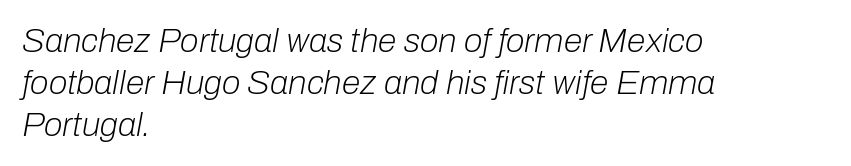
{"italic": "yes", "lean": "right", "slant_degrees": 10, "bold": "no", "weight": "light", "width": "normal", "stroke_contrast": "low", "x_height": "medium", "monospaced": "no", "underline": "no", "align": "left", "line_spacing_ratio": 1.23, "letter_spacing": "normal", "letter_spacing_em": 0.0, "glyph_px": 34}
